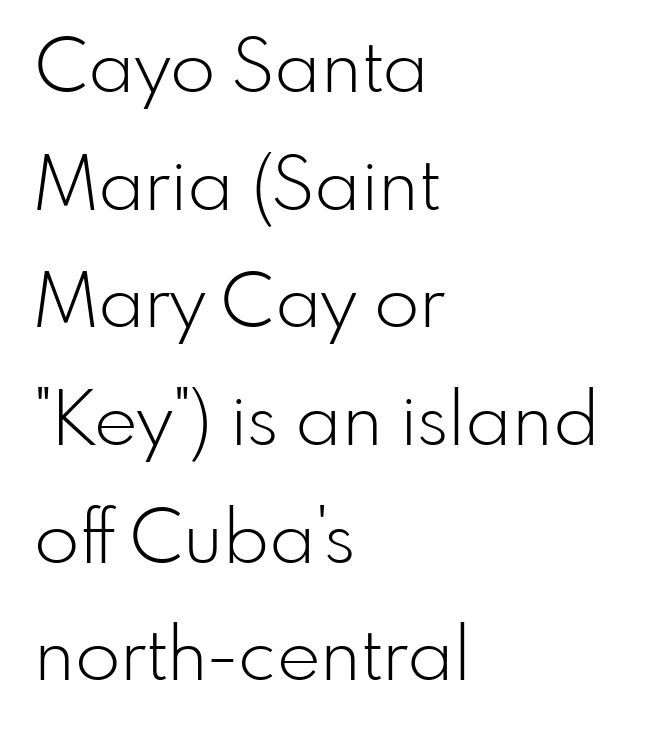
Nobody drew a line under any word here. I'd call this a sans setting — the letters go barefoot. Horizontally, the lines are justified to the leading edge only. The tracking reads as untouched default to a designer's eye.
